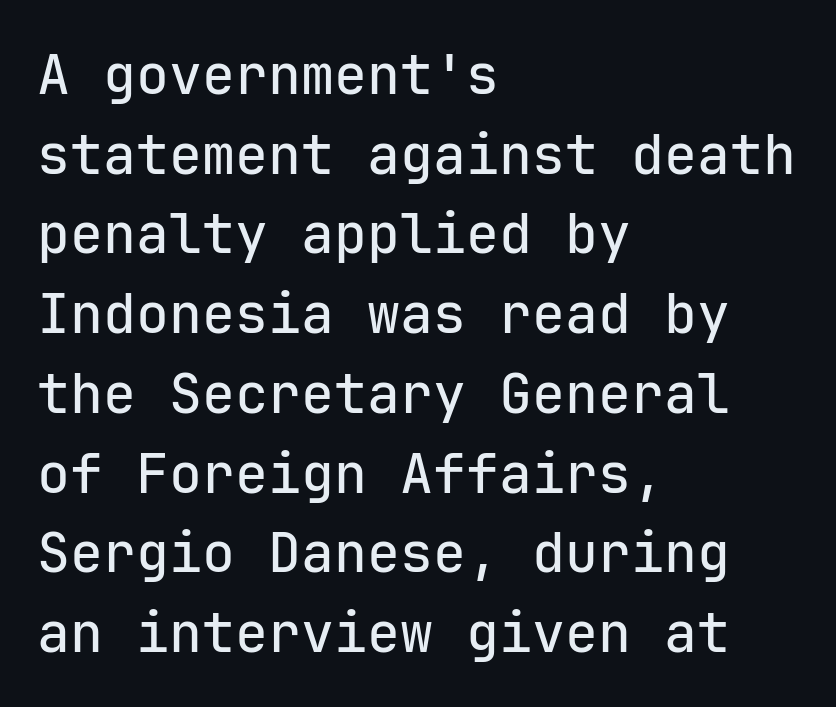
{"serif": "no", "italic": "no", "width": "normal", "stroke_contrast": "low", "x_height": "medium", "monospaced": "yes", "underline": "no", "align": "left", "line_spacing": "normal", "line_spacing_ratio": 1.45, "letter_spacing": "normal", "letter_spacing_em": 0.0, "glyph_px": 55}
